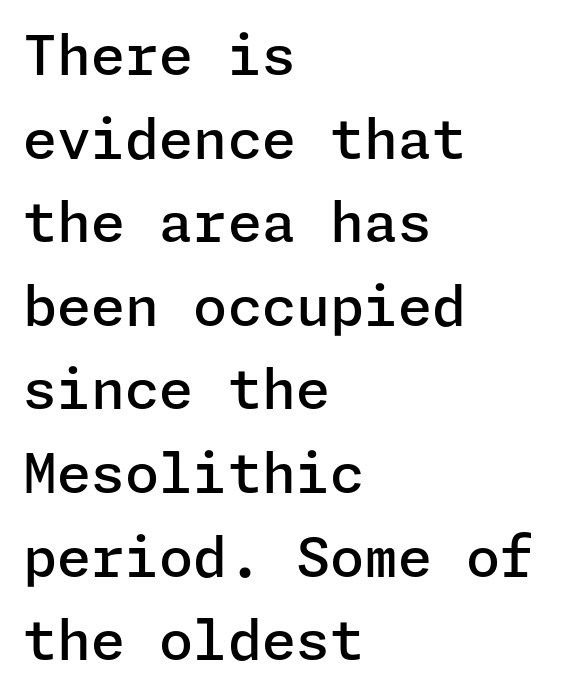
Clear beneath every line of the passage. Does the weight exceed regular? Yes, but only to semibold. The tracking reads as untouched default to a designer's eye. Do the letters lean? They stand straight.
